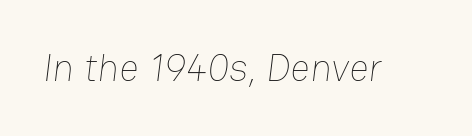
{"bold": "no", "weight": "thin", "width": "normal", "stroke_contrast": "low", "x_height": "medium", "monospaced": "no", "underline": "no", "letter_spacing": "normal", "letter_spacing_em": 0.0, "glyph_px": 38}
